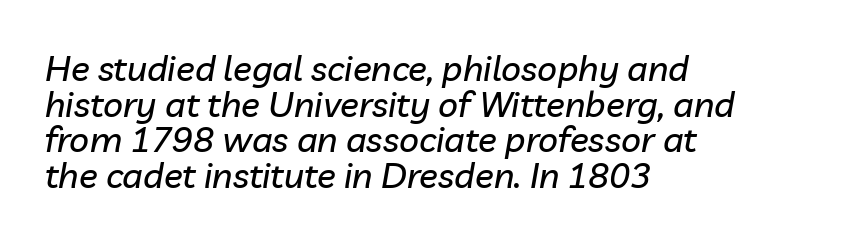
Yep, that's italic — everything's leaning. Underlining? Definitely not there. The typesetter chose a ragged-right arrangement here. How are the letters spaced? Ordinarily, with no added tracking. Compared with typical paragraphs, the rows here are closer together.
